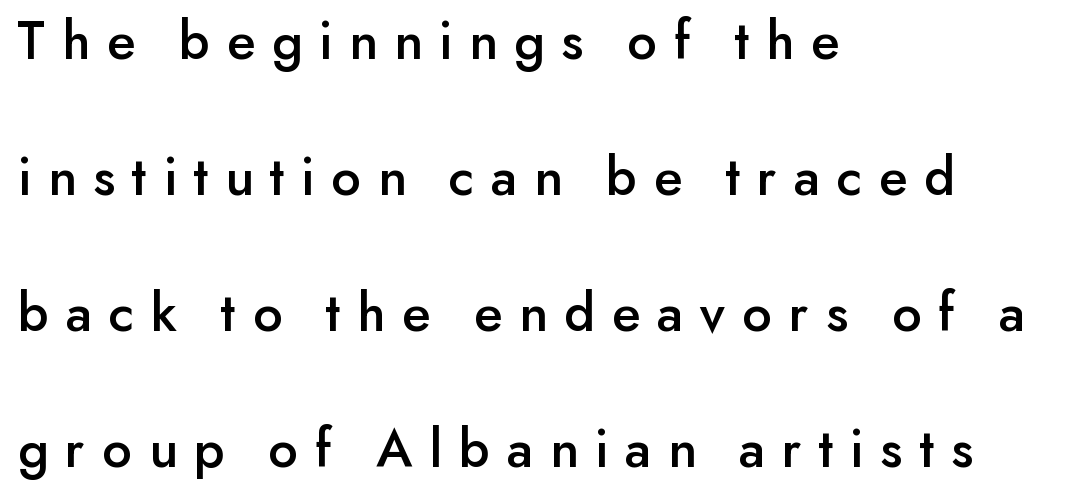
Q: Is the text italic (slanted)? A: No, it is upright.
Q: Is the typeface a serif or a sans-serif typeface? A: Sans-serif.
Q: Is the text underlined? A: No.
Q: How is the paragraph aligned? A: Left-aligned.
Q: Is the spacing between letters normal or unusually wide? A: Unusually wide.
Q: Is the spacing between lines tight, normal or loose? A: Loose.
Q: Width (condensed, normal, or wide)? A: Normal.
Q: Stroke contrast? A: Low.
Q: x-height? A: Small.
Q: Monospaced? A: No.
